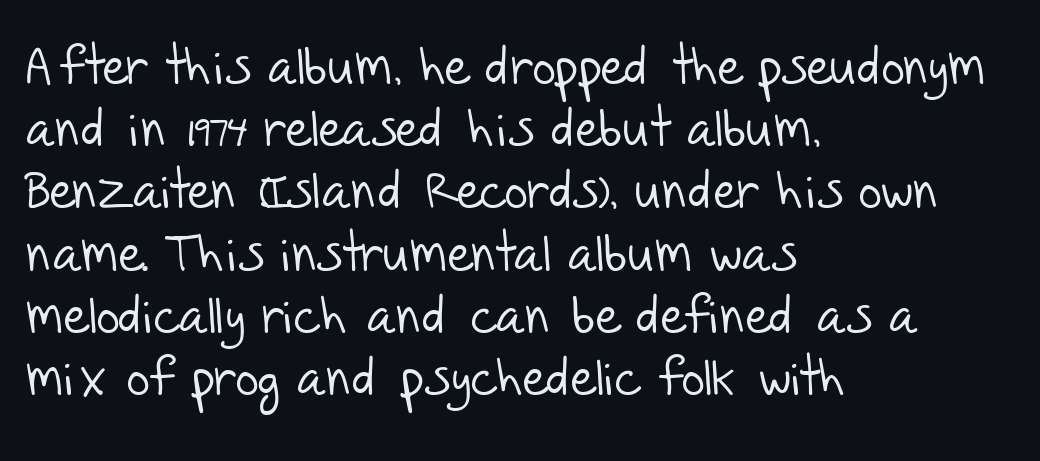
Q: Is the text bold? A: No.
Q: Is the typeface a serif or a sans-serif typeface? A: Sans-serif.
Q: Is the text underlined? A: No.
Q: How is the paragraph aligned? A: Left-aligned.
Q: Is the spacing between letters normal or unusually wide? A: Normal.
Q: Width (condensed, normal, or wide)? A: Normal.
Q: Stroke contrast? A: Low.
Q: x-height? A: Large.
Q: Monospaced? A: No.
